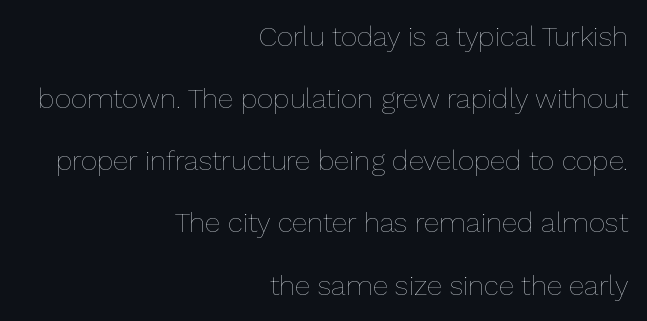
Between one letter and the next there's only the usual sliver of space. Weight: regular or lighter. A typesetter would call this proportional, since set widths differ per character. Vertical strokes here are truly vertical. Decoration check: the copy has no underline.
